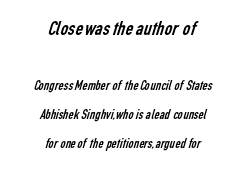
Stroke mass is kept to a normal reading level or below. These lines are centered, leaving both edges ragged. The space between consecutive lines is lavish. Is the lower block the larger one? No — the upper block carries the bigger type. Each word holds together tightly as a unit, with standard inter-letter gaps. Has an underline been added? It has not.
